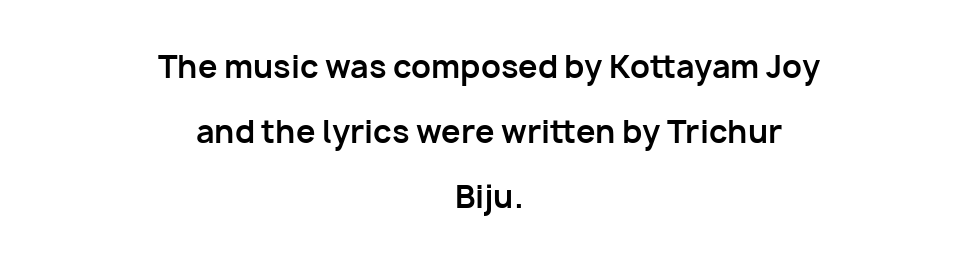
The image shows 31 px bold sans-serif type, upright; set centered, loose line spacing (2.09x), normal letter spacing, not underlined; low stroke contrast and a medium x-height.
